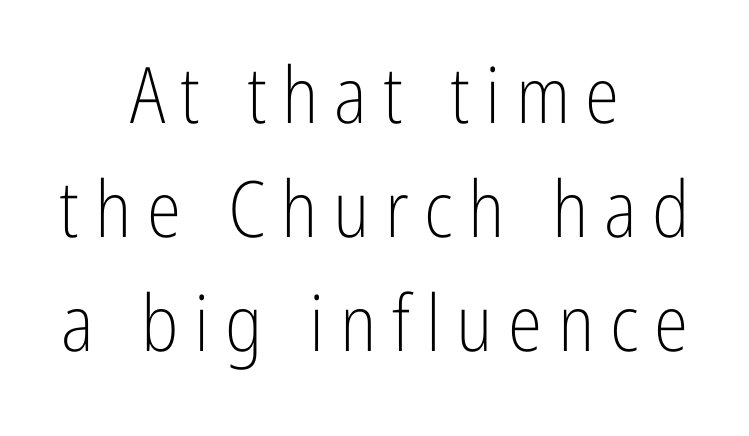
The image shows 78 px light, condensed sans-serif type, upright; set centered, normal line spacing (1.46x), unusually wide letter spacing (+0.2 em), not underlined; low stroke contrast and a medium x-height.
